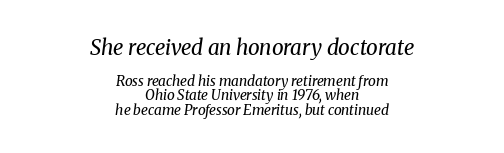
The weight tops out at a normal text grade. Glance below the letters and you will spot only blank space. These lines keep a tight, regular rhythm from letter to letter. You could barely slide anything between these rows. These two chunks differ in scale, with the top chunk taking the larger measure.
